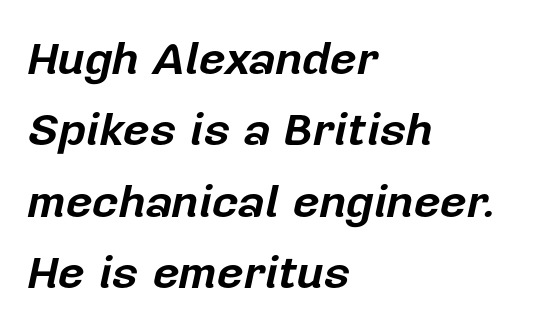
The paragraph has a hard left edge and a soft right edge. The words here are not underlined. The rendering uses natural spacing where letterforms have individual widths. Characters are canted at an angle relative to the baseline's perpendicular. This rendering leaves character spacing at its baseline value.
